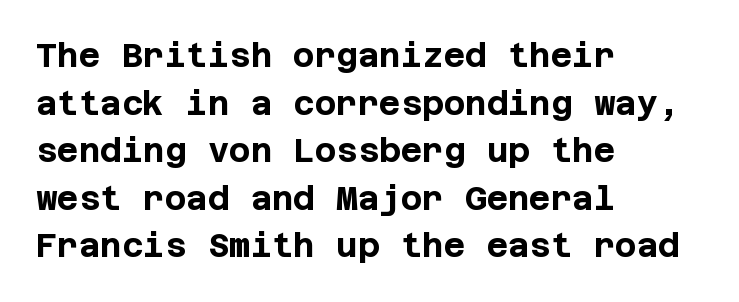
{"serif": "no", "italic": "no", "bold": "yes", "weight": "bold", "width": "normal", "stroke_contrast": "low", "x_height": "large", "underline": "no", "align": "left", "line_spacing": "normal", "line_spacing_ratio": 1.44, "letter_spacing": "normal", "letter_spacing_em": 0.0, "glyph_px": 33}
